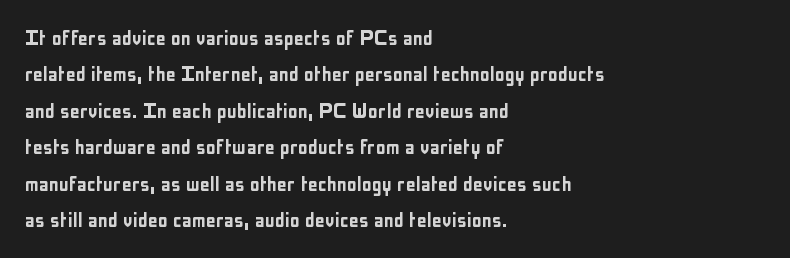
Q: Is the text italic (slanted)? A: No, it is upright.
Q: Is the text underlined? A: No.
Q: How is the paragraph aligned? A: Left-aligned.
Q: Is the spacing between letters normal or unusually wide? A: Normal.
Q: Is the spacing between lines tight, normal or loose? A: Normal.
